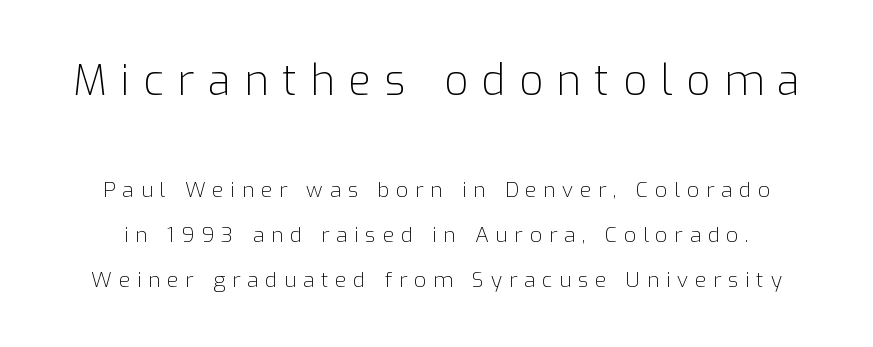
A roman cut, with each character standing at attention. The passage shown stacks its lines with a broad gap. The more generous point size was reserved for the upper chunk. A sans-serif font was chosen for this passage. This rendering features lettering with no underline.
